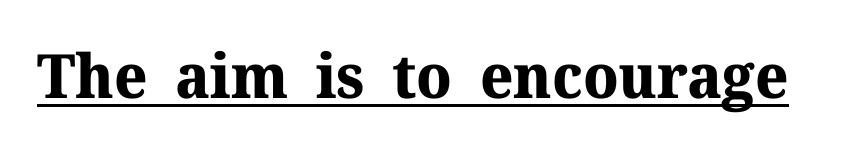
Typographic density is high because the face is bold. No italicization has been applied; the sample stays upright. Check the space under the baseline: a stroke is drawn there. This sample uses a serif face. Spacing verdict: proportional, widths tailored to each character. Look at the tracking — it's just the regular setting, nothing added.
